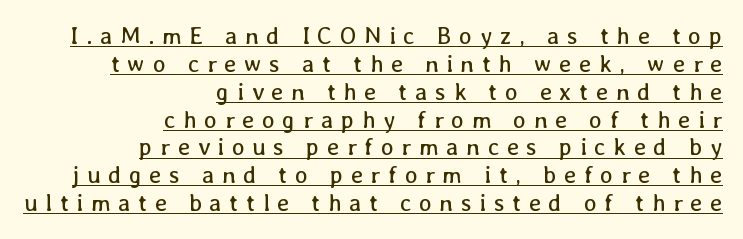
Q: Is the text bold? A: No.
Q: Is the text italic (slanted)? A: No, it is upright.
Q: Is the text underlined? A: Yes.
Q: How is the paragraph aligned? A: Right-aligned.
Q: Is the spacing between letters normal or unusually wide? A: Unusually wide.
